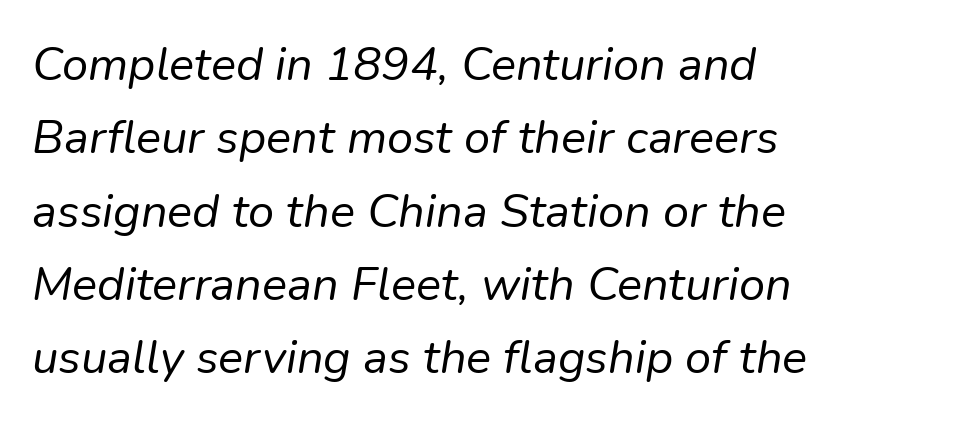
Look at the tracking — it's just the regular setting, nothing added. The baseline area is clear. The rendering uses a moderate line-height, typical for paragraphs. The passage is arranged the way most books set body copy — flush left.
